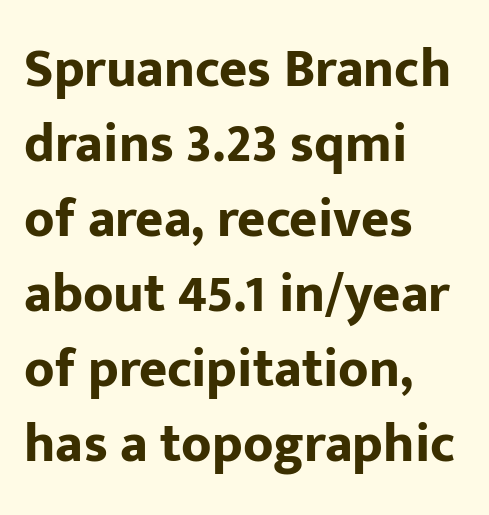
The image shows 54 px bold sans-serif type, upright; set left-aligned, normal line spacing (1.39x), normal letter spacing, not underlined; low stroke contrast and a medium x-height.
